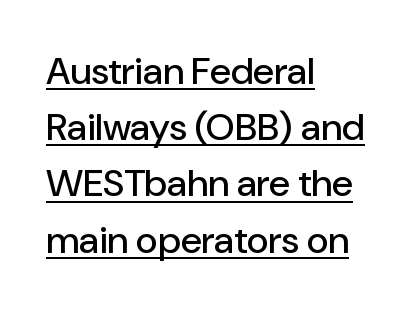
Q: Is the text italic (slanted)? A: No, it is upright.
Q: Is the typeface a serif or a sans-serif typeface? A: Sans-serif.
Q: Is the text underlined? A: Yes.
Q: How is the paragraph aligned? A: Left-aligned.
Q: Is the spacing between letters normal or unusually wide? A: Normal.
Q: Is the spacing between lines tight, normal or loose? A: Normal.
Q: Width (condensed, normal, or wide)? A: Normal.
Q: Stroke contrast? A: Low.
Q: x-height? A: Medium.
Q: Monospaced? A: No.
